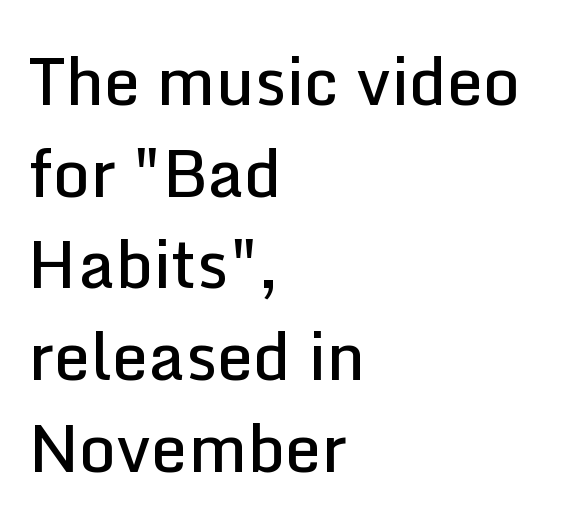
The gap between lines stays unmarked. Proportional: the letters do not fall into vertical columns. Summary of vertical rhythm: regular, with standard interline spacing. Here the glyphs are tracked normally, forming tight word shapes. The type sits square on the baseline with zero lean. Its strokes are somewhat broadened, the hallmark of semibold type.
